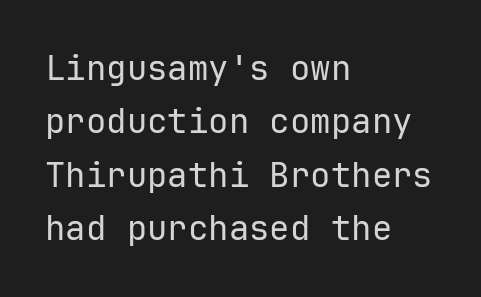
Q: Is the text bold? A: No.
Q: Is the text italic (slanted)? A: No, it is upright.
Q: Is the typeface a serif or a sans-serif typeface? A: Sans-serif.
Q: Is the text underlined? A: No.
Q: How is the paragraph aligned? A: Left-aligned.
Q: Is the spacing between letters normal or unusually wide? A: Normal.
Q: Is the spacing between lines tight, normal or loose? A: Normal.
Q: Width (condensed, normal, or wide)? A: Normal.
Q: Stroke contrast? A: Low.
Q: x-height? A: Medium.
